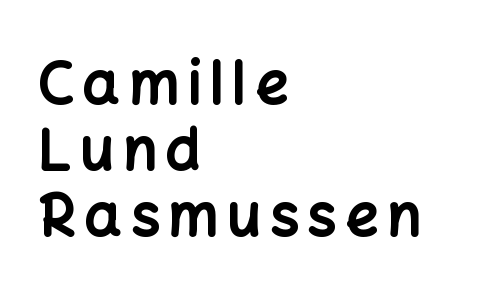
Q: Is the text bold? A: Yes.
Q: Is the text italic (slanted)? A: No, it is upright.
Q: Is the typeface a serif or a sans-serif typeface? A: Sans-serif.
Q: Is the text underlined? A: No.
Q: How is the paragraph aligned? A: Left-aligned.
Q: Is the spacing between lines tight, normal or loose? A: Tight.
Q: Width (condensed, normal, or wide)? A: Normal.
Q: Stroke contrast? A: Low.
Q: x-height? A: Medium.
Q: Monospaced? A: No.
